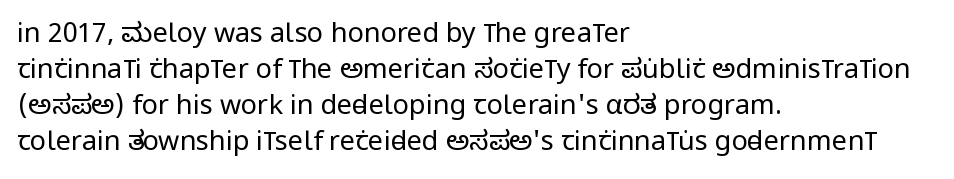
Q: Is the text bold? A: No.
Q: Is the text italic (slanted)? A: No, it is upright.
Q: Is the text underlined? A: No.
Q: How is the paragraph aligned? A: Left-aligned.
Q: Is the spacing between letters normal or unusually wide? A: Normal.
Q: Is the spacing between lines tight, normal or loose? A: Normal.
